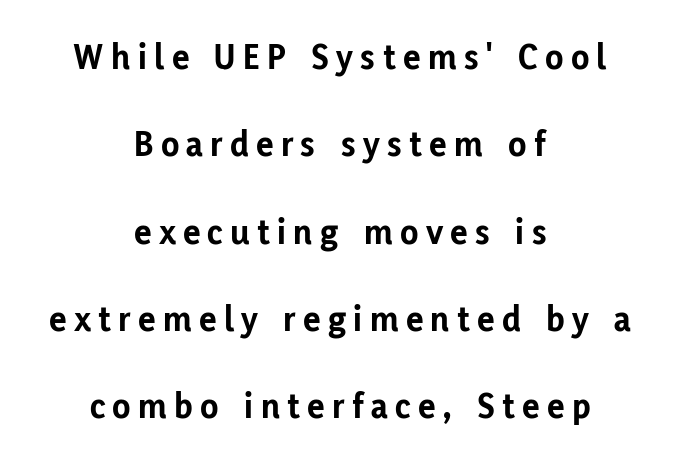
The image shows 37 px bold sans-serif type, upright; set centered, loose line spacing (2.36x), unusually wide letter spacing (+0.2 em), not underlined; low stroke contrast and a medium x-height.
